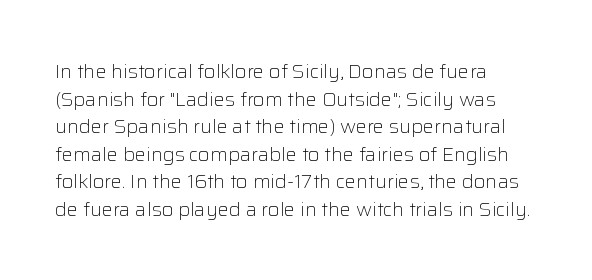
{"italic": "no", "bold": "no", "underline": "no", "align": "left", "line_spacing": "normal", "line_spacing_ratio": 1.38, "letter_spacing": "normal", "letter_spacing_em": 0.0, "glyph_px": 20}
